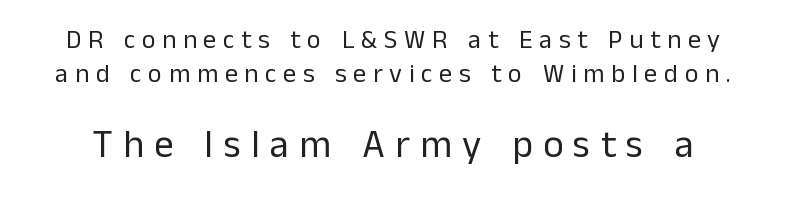
The image shows 39 px regular-weight sans-serif type, upright; set normal line spacing (1.31x), unusually wide letter spacing (+0.26 em), not underlined; the second (bottom) block is 1.5x larger; low stroke contrast and a medium x-height.
